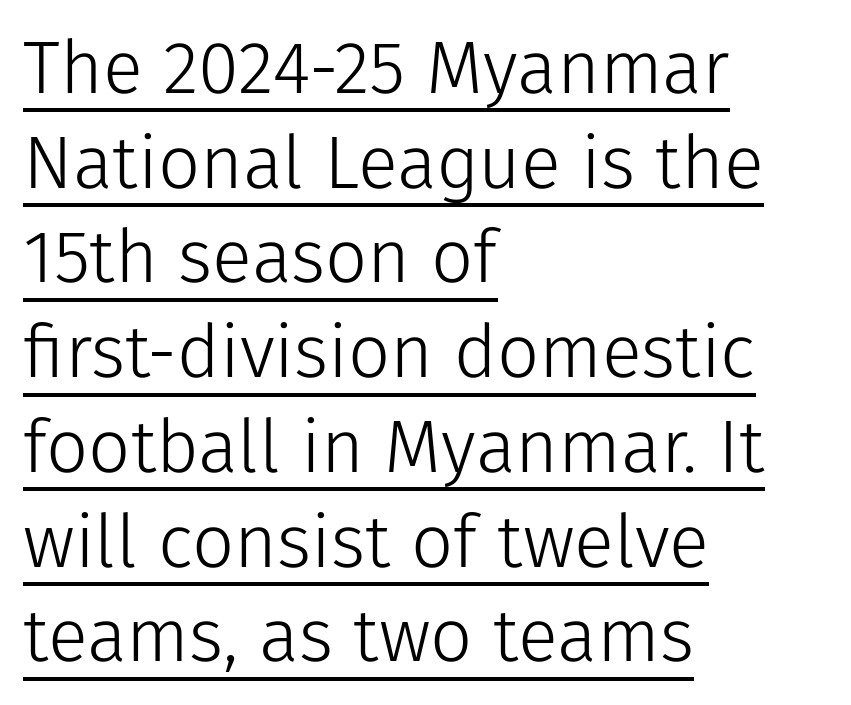
{"serif": "no", "italic": "no", "bold": "no", "weight": "light", "width": "normal", "stroke_contrast": "low", "x_height": "medium", "monospaced": "no", "underline": "yes", "align": "left", "line_spacing": "normal", "line_spacing_ratio": 1.28, "letter_spacing": "normal", "letter_spacing_em": 0.0, "glyph_px": 74}
